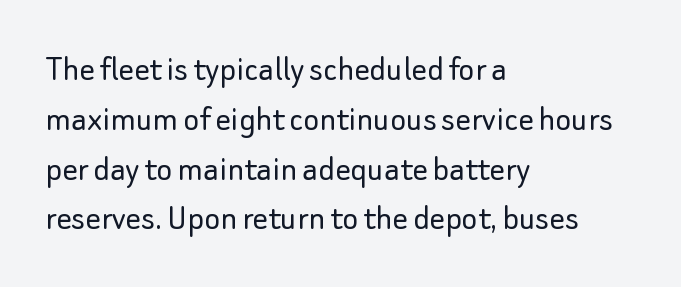
Q: Is the text bold? A: No.
Q: Is the text italic (slanted)? A: No, it is upright.
Q: Is the typeface a serif or a sans-serif typeface? A: Sans-serif.
Q: Is the text underlined? A: No.
Q: How is the paragraph aligned? A: Left-aligned.
Q: Is the spacing between letters normal or unusually wide? A: Normal.
Q: Is the spacing between lines tight, normal or loose? A: Normal.
Q: Width (condensed, normal, or wide)? A: Normal.
Q: Stroke contrast? A: Low.
Q: x-height? A: Small.
Q: Monospaced? A: No.
